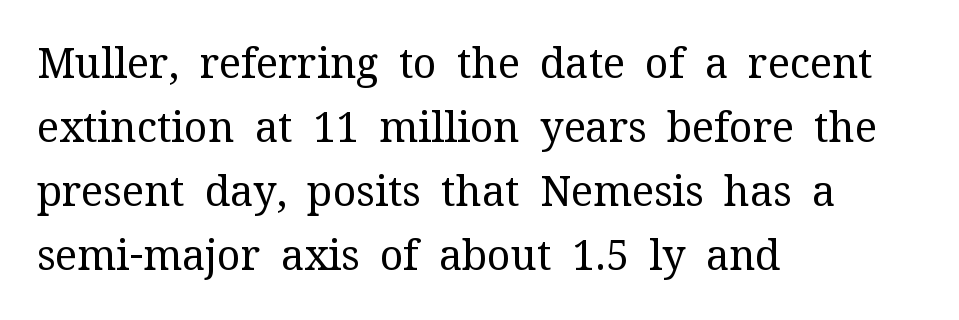
{"serif": "yes", "italic": "no", "bold": "no", "weight": "regular", "width": "normal", "stroke_contrast": "medium", "x_height": "medium", "monospaced": "no", "underline": "no", "align": "left", "line_spacing": "normal", "line_spacing_ratio": 1.56, "letter_spacing": "normal", "letter_spacing_em": 0.0, "glyph_px": 41}
